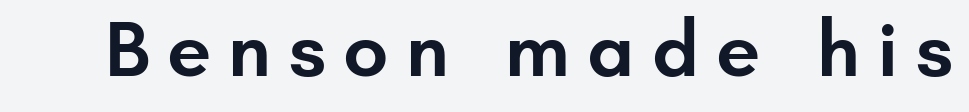
Proportional: the letters do not fall into vertical columns. Every stem runs plumb, perpendicular to the baseline. This sample uses a sans-serif face. Heft: intermediate — a semibold. A clean baseline with only descenders dipping below it.
